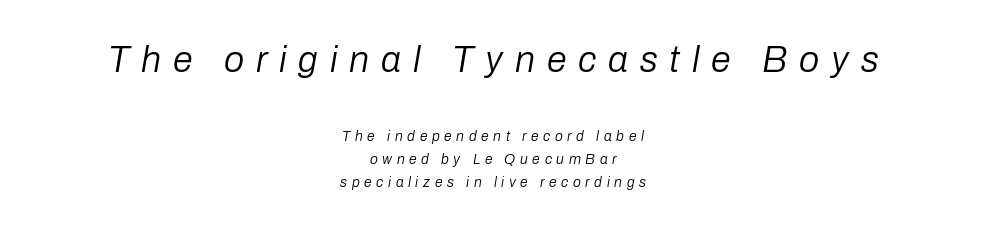
{"italic": "yes", "lean": "right", "slant_degrees": 10, "bold": "no", "weight": "regular", "width": "normal", "stroke_contrast": "low", "x_height": "medium", "monospaced": "no", "underline": "no", "align": "center", "line_spacing": "normal", "line_spacing_ratio": 1.65, "letter_spacing": "wide", "letter_spacing_em": 0.33, "larger_block": "first", "size_ratio": 2.57, "glyph_px": 36}
